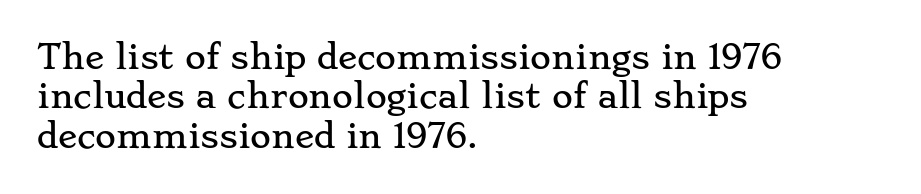
Q: Is the text italic (slanted)? A: No, it is upright.
Q: Is the typeface a serif or a sans-serif typeface? A: Serif.
Q: Is the text underlined? A: No.
Q: How is the paragraph aligned? A: Left-aligned.
Q: Is the spacing between letters normal or unusually wide? A: Normal.
Q: Width (condensed, normal, or wide)? A: Wide.
Q: Stroke contrast? A: Low.
Q: x-height? A: Small.
Q: Monospaced? A: No.
